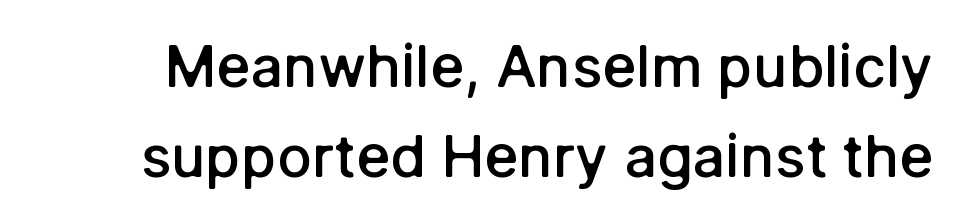
The passage shown is typed in a proportional face where columns would drift. Check where the strokes stop: nothing finishes them off — pure sans. The strip under each line holds only bare page. The characters look somewhat weighty, a semibold short of true bold. Compared with typical paragraphs, the rows here are spaced about the same.
